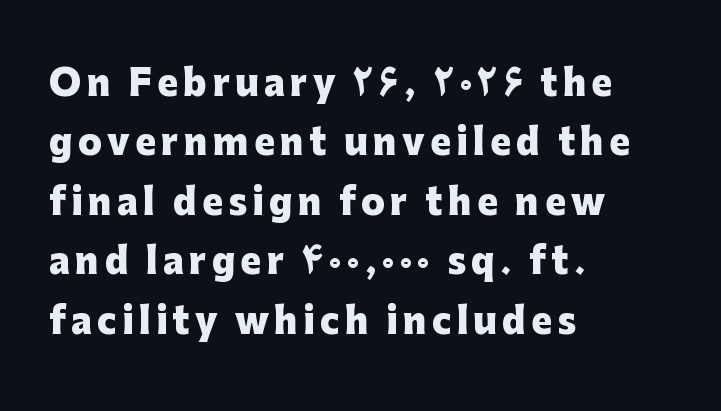
The text was rendered using a sans face with plain stroke endings. These lines are rendered in a variable-pitch font. The letters are bold, with thick, heavy strokes. Every stem runs plumb, perpendicular to the baseline. Anything drawn beneath the words? Only blank space.
